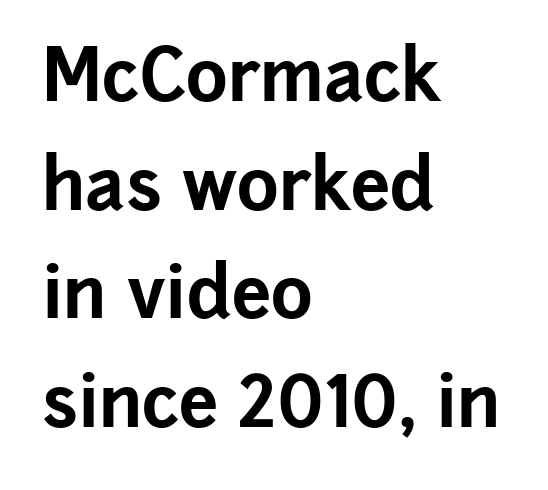
{"serif": "no", "italic": "no", "bold": "yes", "weight": "bold", "width": "normal", "stroke_contrast": "low", "x_height": "medium", "monospaced": "no", "underline": "no", "align": "left", "line_spacing": "normal", "line_spacing_ratio": 1.53, "letter_spacing": "normal", "letter_spacing_em": 0.0, "glyph_px": 71}
